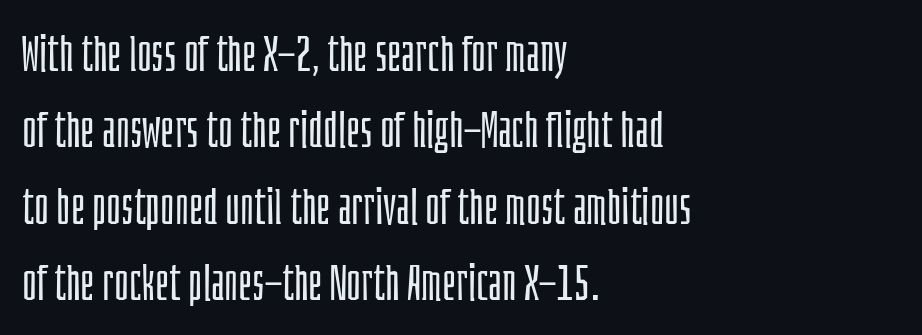
Q: Is the text bold? A: No.
Q: Is the text italic (slanted)? A: No, it is upright.
Q: Is the typeface a serif or a sans-serif typeface? A: Sans-serif.
Q: Is the text underlined? A: No.
Q: How is the paragraph aligned? A: Left-aligned.
Q: Is the spacing between letters normal or unusually wide? A: Normal.
Q: Is the spacing between lines tight, normal or loose? A: Normal.
Q: Width (condensed, normal, or wide)? A: Condensed.
Q: Stroke contrast? A: Low.
Q: x-height? A: Large.
Q: Monospaced? A: No.
